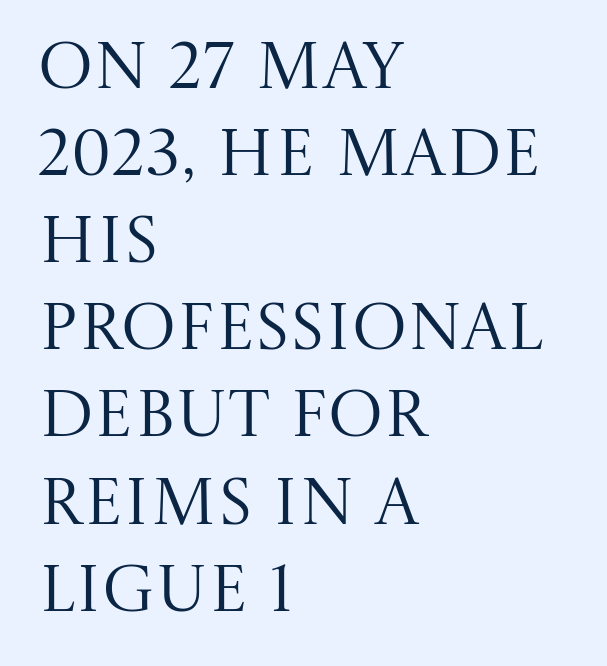
{"serif": "yes", "italic": "no", "bold": "no", "weight": "regular", "width": "normal", "stroke_contrast": "medium", "x_height": "large", "monospaced": "no", "underline": "no", "align": "left", "line_spacing": "normal", "line_spacing_ratio": 1.32, "letter_spacing": "normal", "letter_spacing_em": 0.0, "glyph_px": 66}
